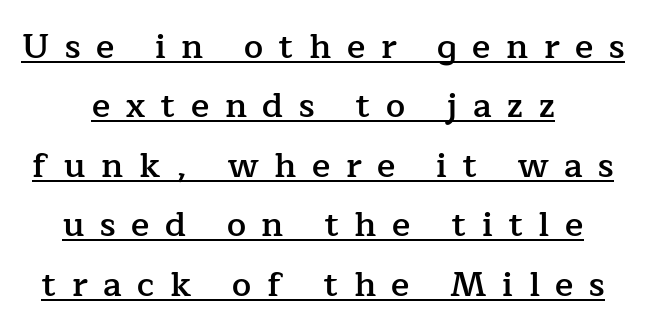
The image shows 34 px semibold serif type, upright; set centered, line spacing 1.75x, unusually wide letter spacing (+0.46 em), underlined; low stroke contrast and a medium x-height.
